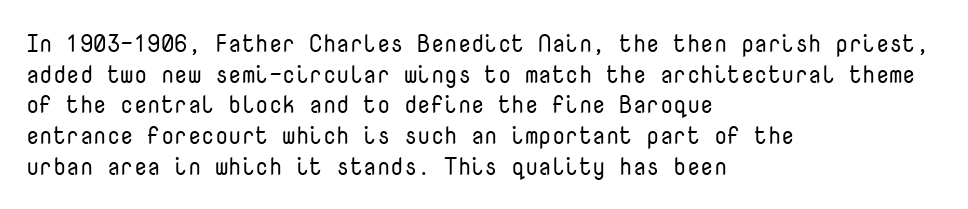
{"italic": "no", "bold": "no", "underline": "no", "align": "left", "line_spacing": "normal", "line_spacing_ratio": 1.28, "letter_spacing": "normal", "letter_spacing_em": 0.0, "glyph_px": 24}
